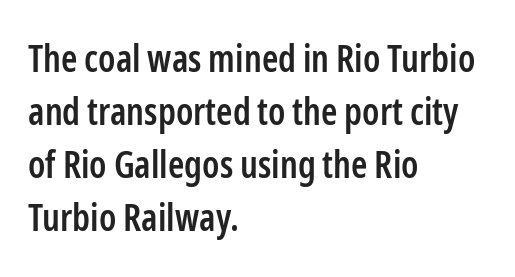
The image shows 37 px semibold, condensed sans-serif type, upright; set left-aligned, normal line spacing (1.43x), normal letter spacing, not underlined; low stroke contrast and a medium x-height.
